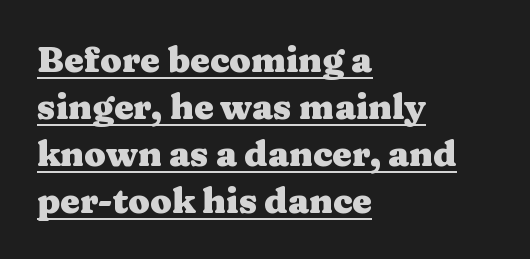
Q: Is the text bold? A: Yes.
Q: Is the text italic (slanted)? A: No, it is upright.
Q: Is the typeface a serif or a sans-serif typeface? A: Serif.
Q: Is the text underlined? A: Yes.
Q: How is the paragraph aligned? A: Left-aligned.
Q: Is the spacing between letters normal or unusually wide? A: Normal.
Q: Is the spacing between lines tight, normal or loose? A: Normal.
Q: Width (condensed, normal, or wide)? A: Wide.
Q: Stroke contrast? A: Medium.
Q: x-height? A: Medium.
Q: Monospaced? A: No.
